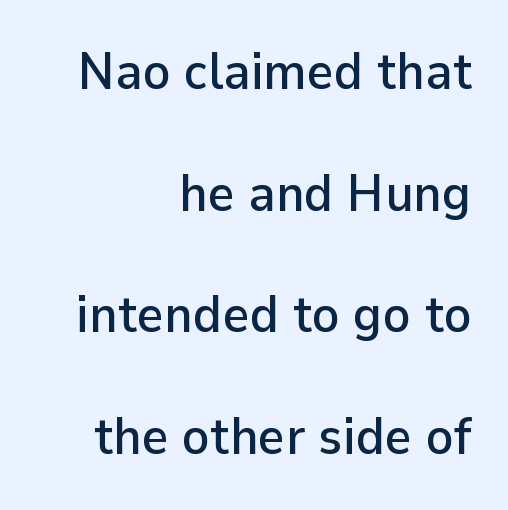
Q: Is the text italic (slanted)? A: No, it is upright.
Q: Is the typeface a serif or a sans-serif typeface? A: Sans-serif.
Q: Is the text underlined? A: No.
Q: How is the paragraph aligned? A: Right-aligned.
Q: Is the spacing between letters normal or unusually wide? A: Normal.
Q: Is the spacing between lines tight, normal or loose? A: Loose.
Q: Width (condensed, normal, or wide)? A: Normal.
Q: Stroke contrast? A: Low.
Q: x-height? A: Medium.
Q: Monospaced? A: No.
